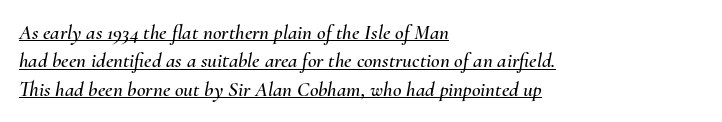
Q: Is the text italic (slanted)? A: Yes, it leans right by about 10 degrees.
Q: Is the text underlined? A: Yes.
Q: How is the paragraph aligned? A: Left-aligned.
Q: Is the spacing between letters normal or unusually wide? A: Normal.
Q: Is the spacing between lines tight, normal or loose? A: Normal.
